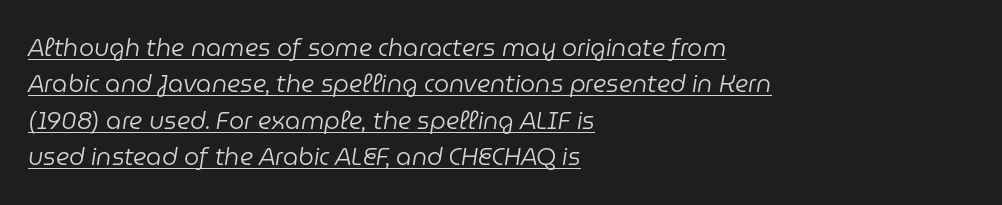
{"italic": "yes", "lean": "right", "slant_degrees": 9, "bold": "no", "underline": "yes", "align": "left", "line_spacing": "normal", "line_spacing_ratio": 1.52, "letter_spacing": "normal", "letter_spacing_em": 0.0, "glyph_px": 24}
